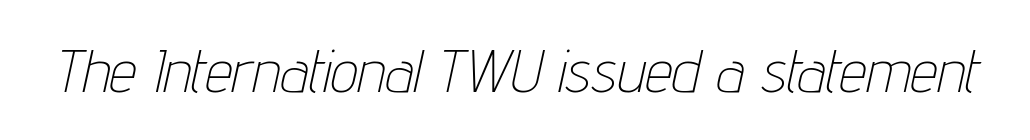
Q: Is the text bold? A: No.
Q: Is the text italic (slanted)? A: Yes, it leans right by about 12 degrees.
Q: Is the text underlined? A: No.
Q: Is the spacing between letters normal or unusually wide? A: Normal.
Q: Width (condensed, normal, or wide)? A: Condensed.
Q: Stroke contrast? A: Low.
Q: x-height? A: Medium.
Q: Monospaced? A: No.
